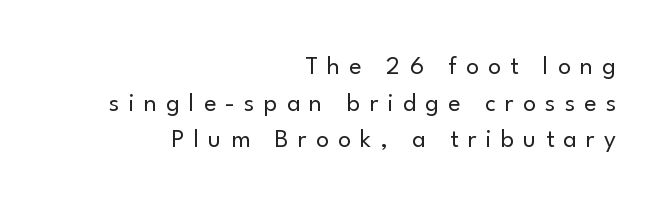
Nothing heavy about these letters — not bold at all. You could only call the tracking loose — the letters float apart. Clear beneath every line of the passage. Posture: vertical. The lines in this sample share a right terminus and differ only in where they begin. Quick note: interline space is typical.
